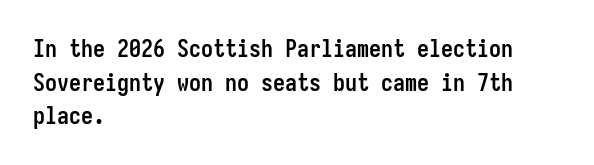
The image shows 24 px bold type, upright; set left-aligned, normal line spacing (1.4x), normal letter spacing, not underlined.
